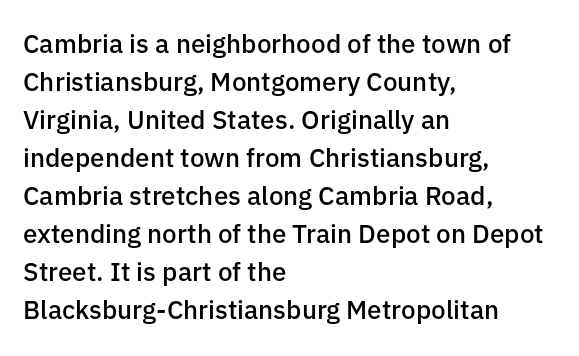
{"italic": "no", "bold": "semi", "underline": "no", "align": "left", "line_spacing": "normal", "line_spacing_ratio": 1.46, "letter_spacing": "normal", "letter_spacing_em": 0.0, "glyph_px": 26}
